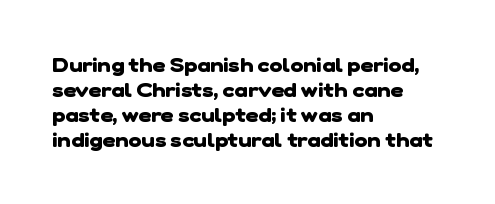
The image shows 20 px bold type; set left-aligned, normal line spacing (1.25x), normal letter spacing, not underlined.
